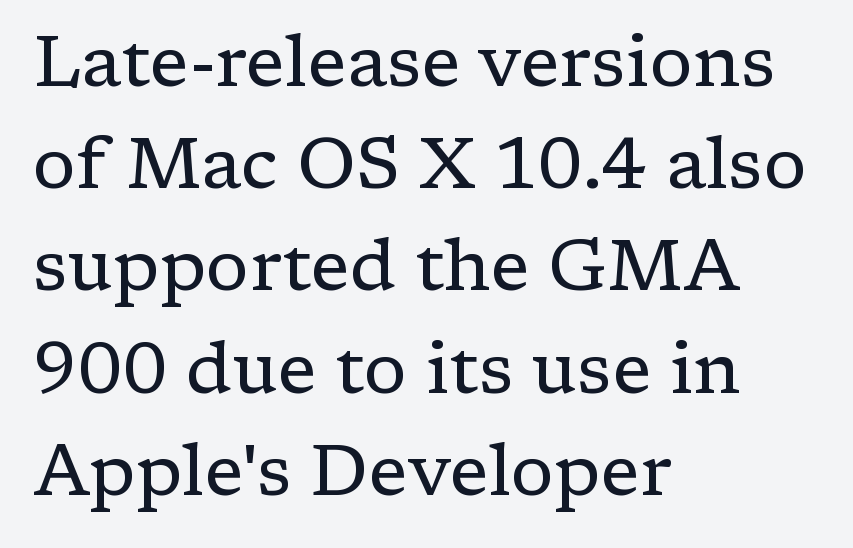
The compositor pushed each line to the left boundary. Spacing between characters is what you'd get straight out of the box. Weight: in the light-to-regular range. Is this a fixed-width face? No — the glyphs have proportional, varying widths. Ordinary non-slanted type is in use. Students, observe: this is what conventionally led text looks like.
